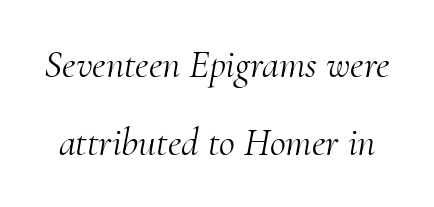
The image shows 39 px light serif type, italic (leaning right); set loose line spacing (2.0x), normal letter spacing, not underlined; medium stroke contrast and a small x-height.
